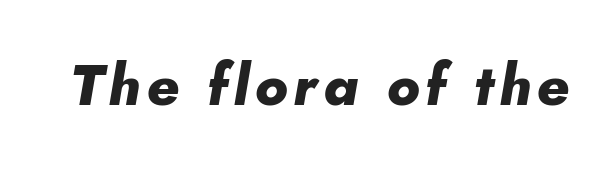
Q: Is the text bold? A: Yes.
Q: Is the text italic (slanted)? A: Yes, it leans right by about 10 degrees.
Q: Is the text underlined? A: No.
Q: Width (condensed, normal, or wide)? A: Normal.
Q: Stroke contrast? A: Low.
Q: x-height? A: Small.
Q: Monospaced? A: No.
